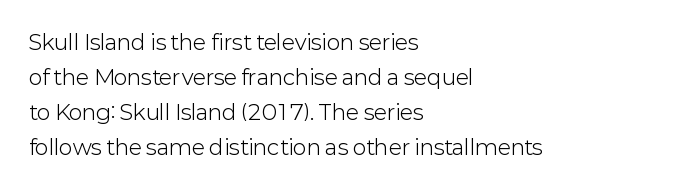
{"italic": "no", "bold": "no", "underline": "no", "align": "left", "line_spacing": "normal", "line_spacing_ratio": 1.66, "letter_spacing": "normal", "letter_spacing_em": 0.0, "glyph_px": 21}
